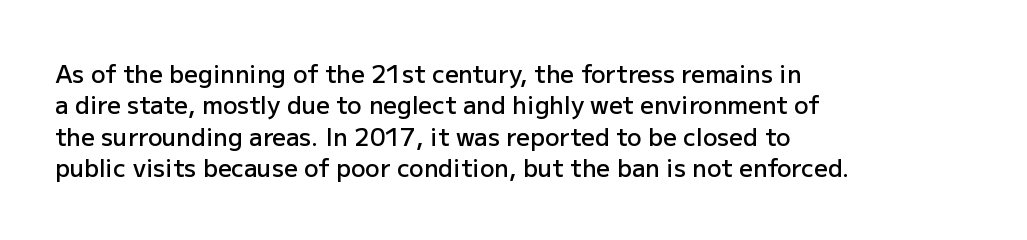
{"italic": "no", "bold": "semi", "underline": "no", "align": "left", "line_spacing": "normal", "line_spacing_ratio": 1.31, "letter_spacing": "normal", "letter_spacing_em": 0.0, "glyph_px": 24}
